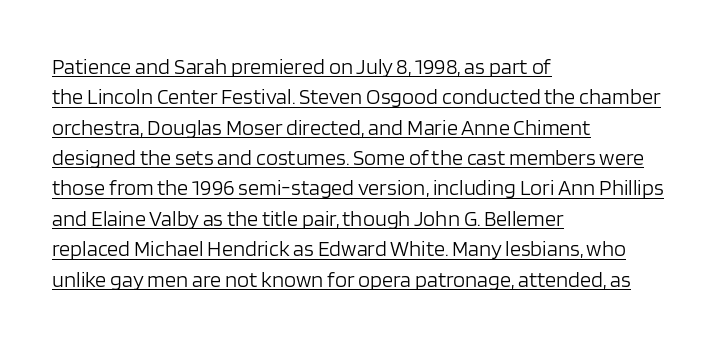
{"italic": "no", "bold": "no", "underline": "yes", "align": "left", "line_spacing": "normal", "line_spacing_ratio": 1.38, "letter_spacing": "normal", "letter_spacing_em": 0.0, "glyph_px": 22}
